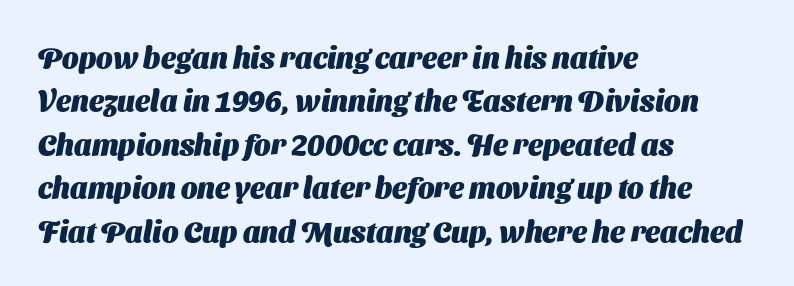
The image shows 29 px heavy sans-serif type; set left-aligned, normal line spacing (1.5x), normal letter spacing, not underlined; medium stroke contrast and a medium x-height.
